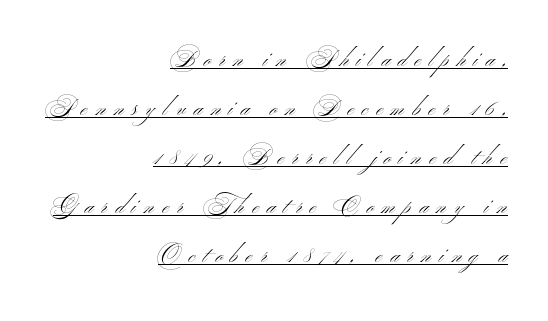
{"bold": "no", "underline": "yes", "align": "right", "line_spacing": "loose", "line_spacing_ratio": 2.23, "letter_spacing": "wide", "letter_spacing_em": 0.38, "glyph_px": 22}
